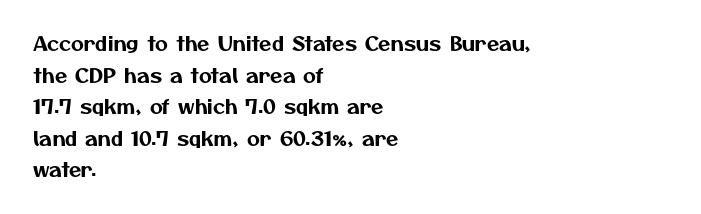
The image shows 20 px text type; set left-aligned, normal line spacing (1.58x), normal letter spacing, not underlined.
